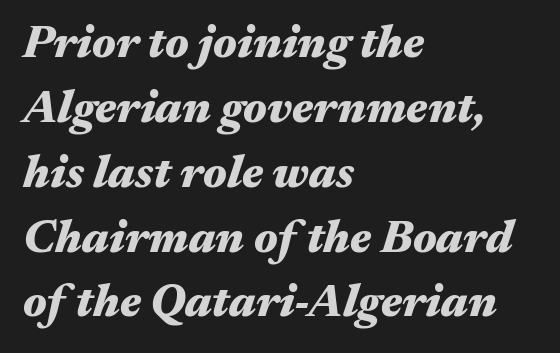
Weight check: bold — yes, fully. Has an underline been added? It has not. The face used here is proportionally spaced, like ordinary book or web type. The specimen reads as italic at a glance. In terms of leading, this rendering sits right in the middle. All the whitespace from short lines collects on the right.
